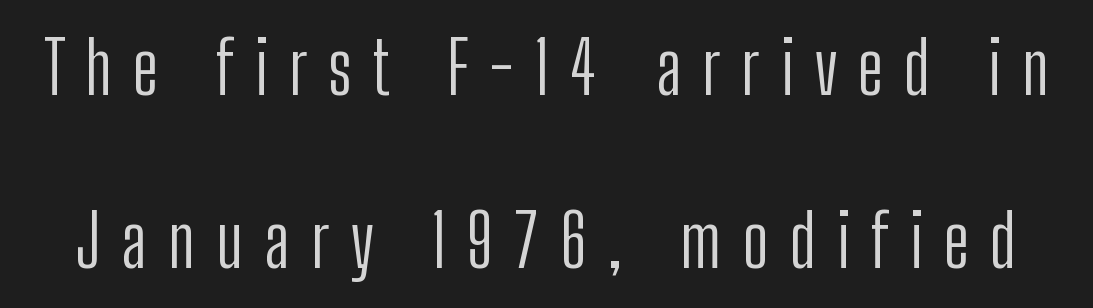
The image shows 73 px light, condensed sans-serif type, upright; set loose line spacing (2.37x), unusually wide letter spacing (+0.29 em), not underlined; low stroke contrast and a medium x-height.
